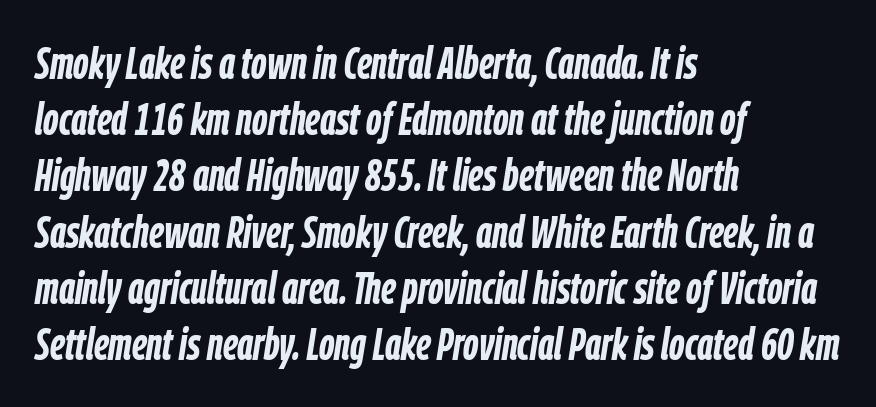
{"italic": "yes", "lean": "right", "slant_degrees": 9, "bold": "yes", "weight": "semibold", "width": "condensed", "stroke_contrast": "low", "x_height": "medium", "monospaced": "no", "underline": "no", "align": "left", "line_spacing": "normal", "line_spacing_ratio": 1.25, "letter_spacing": "normal", "letter_spacing_em": 0.0, "glyph_px": 45}
